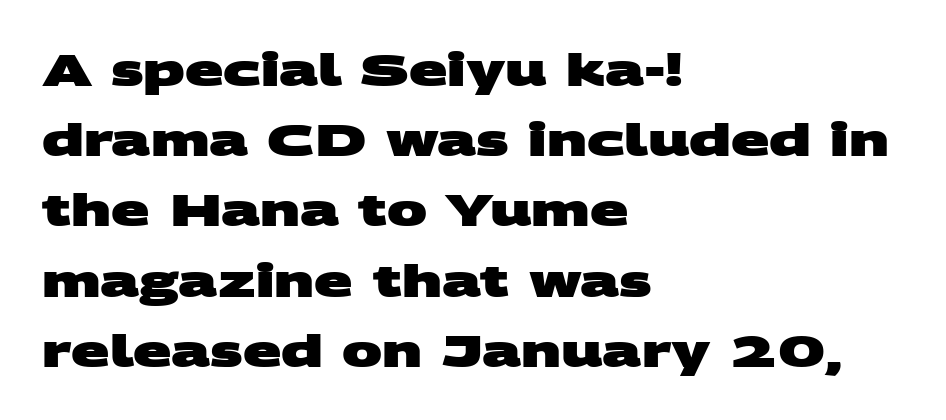
The image shows 45 px heavy, wide sans-serif type; set left-aligned, normal line spacing (1.56x), normal letter spacing, not underlined; medium stroke contrast and a large x-height.
